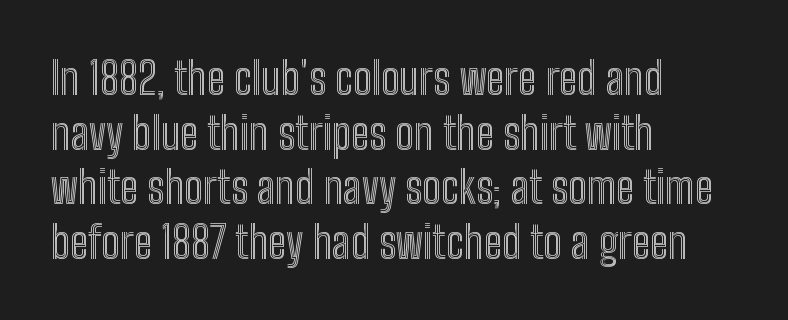
Q: Is the text italic (slanted)? A: No, it is upright.
Q: Is the text underlined? A: No.
Q: How is the paragraph aligned? A: Left-aligned.
Q: Is the spacing between letters normal or unusually wide? A: Normal.
Q: Width (condensed, normal, or wide)? A: Condensed.
Q: x-height? A: Medium.
Q: Monospaced? A: No.
